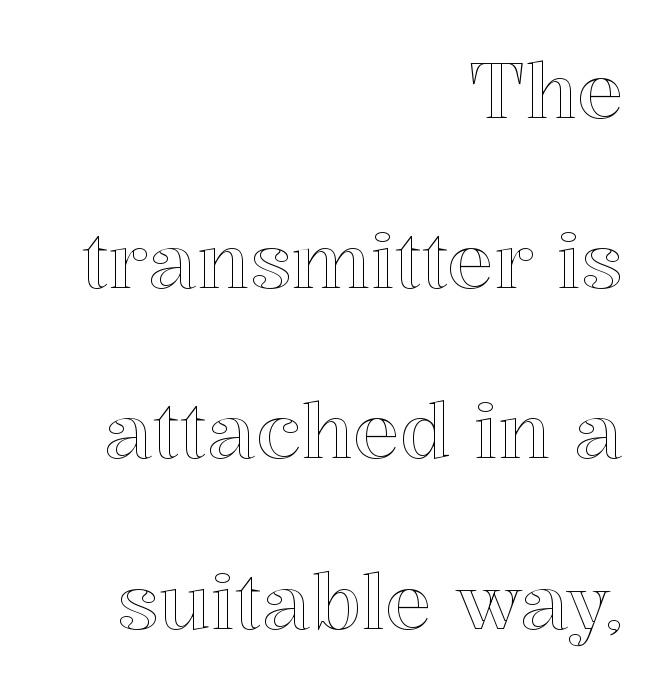
{"italic": "no", "width": "normal", "x_height": "medium", "monospaced": "no", "underline": "no", "align": "right", "line_spacing": "loose", "line_spacing_ratio": 2.21, "letter_spacing": "normal", "letter_spacing_em": 0.0, "glyph_px": 77}
